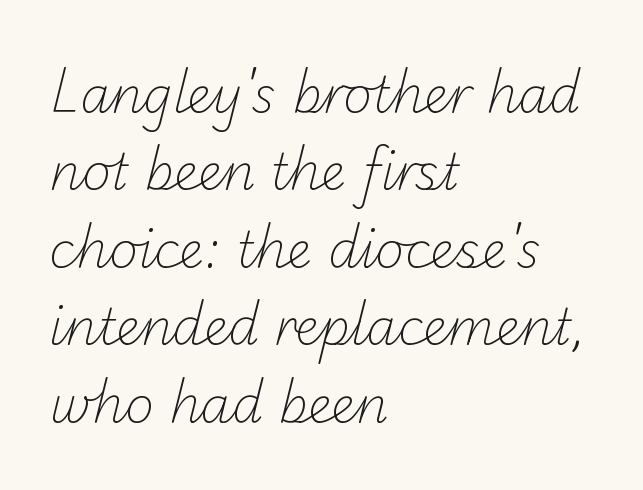
Typeset ragged right — the left edge is the straight one. Successive baselines arrive at the customary interval. Type without underlining. The characters display no serif detailing; their extremities are plain.
